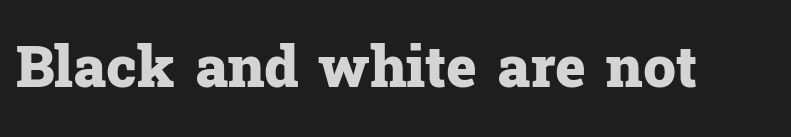
Q: Is the text bold? A: Yes.
Q: Is the text italic (slanted)? A: No, it is upright.
Q: Is the typeface a serif or a sans-serif typeface? A: Serif.
Q: Is the text underlined? A: No.
Q: Is the spacing between letters normal or unusually wide? A: Normal.
Q: Width (condensed, normal, or wide)? A: Normal.
Q: Stroke contrast? A: Low.
Q: x-height? A: Medium.
Q: Monospaced? A: No.
